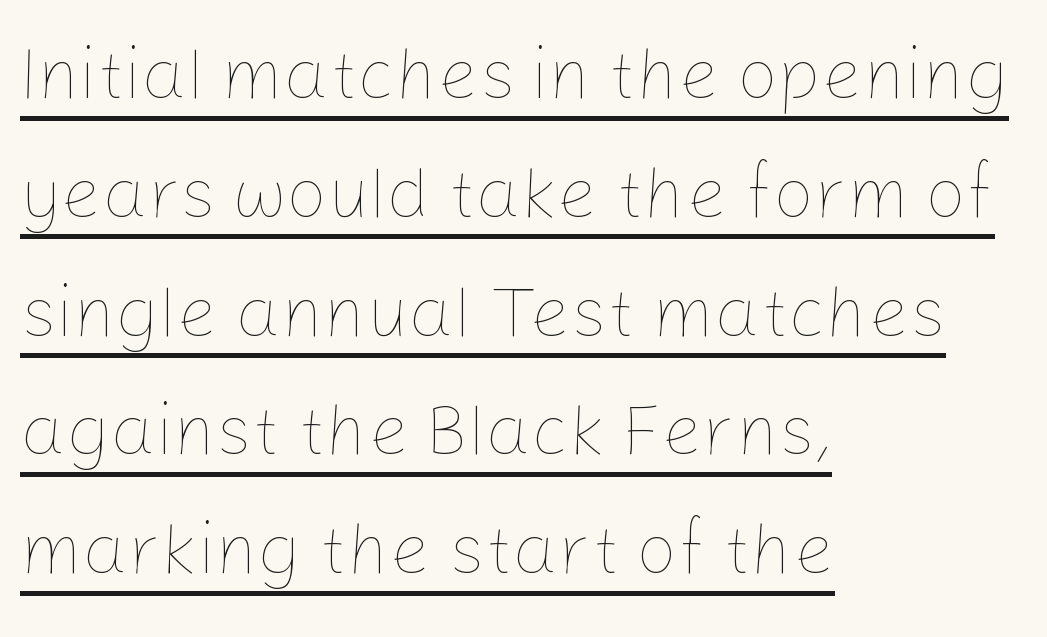
{"italic": "no", "bold": "no", "weight": "thin", "width": "normal", "stroke_contrast": "low", "x_height": "medium", "monospaced": "no", "underline": "yes", "align": "left", "line_spacing": "normal", "line_spacing_ratio": 1.65, "letter_spacing": "normal", "letter_spacing_em": 0.0, "glyph_px": 72}
